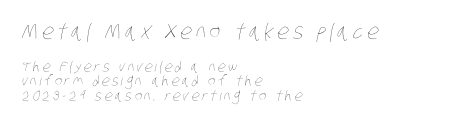
Underlining? Definitely not there. Stems here are at most as thick as an everyday book face. Visually, the top section dominates because its glyphs are scaled up. The ragged edge is on the right, which tells us the setting is flush left. Baseline-to-baseline distance is barely more than the letter height.
